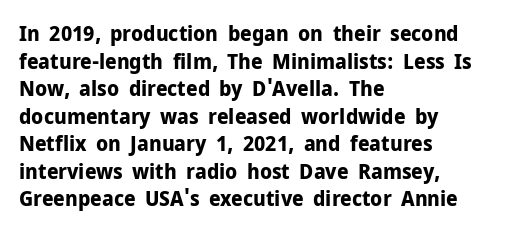
Q: Is the text bold? A: Yes.
Q: Is the text italic (slanted)? A: No, it is upright.
Q: Is the text underlined? A: No.
Q: How is the paragraph aligned? A: Left-aligned.
Q: Is the spacing between letters normal or unusually wide? A: Normal.
Q: Is the spacing between lines tight, normal or loose? A: Normal.
